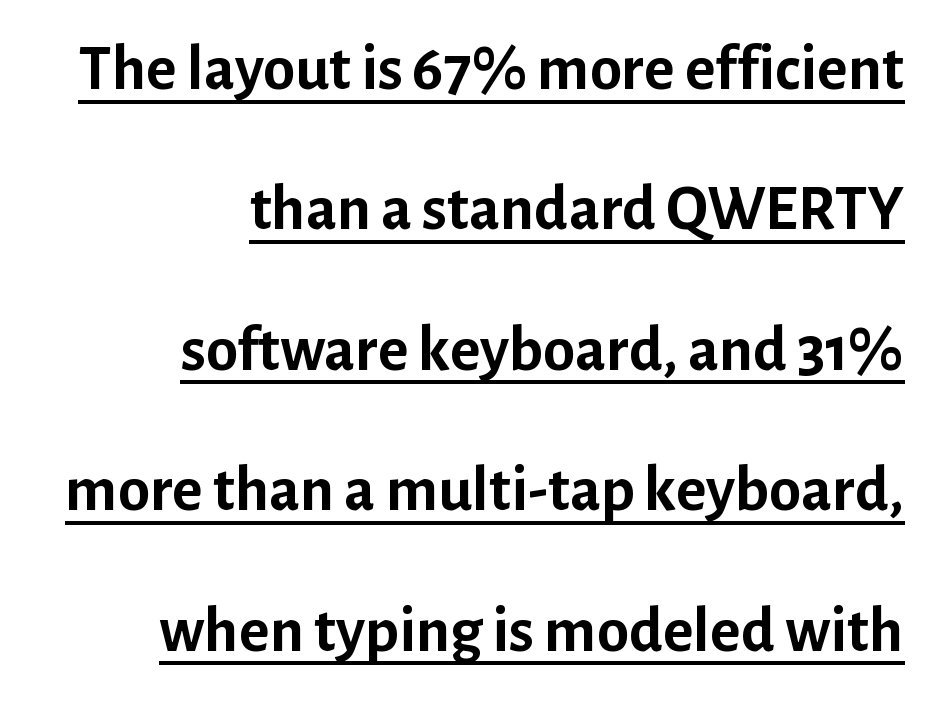
Compared with typical paragraphs, the rows here are farther apart. The axis of the letterforms is exactly vertical. No feet cap the strokes, marking this as sans-serif type. One-word summary of the alignment: right. Spacing verdict: proportional, widths tailored to each character. The lettering is marked with a stroke running underneath it.
